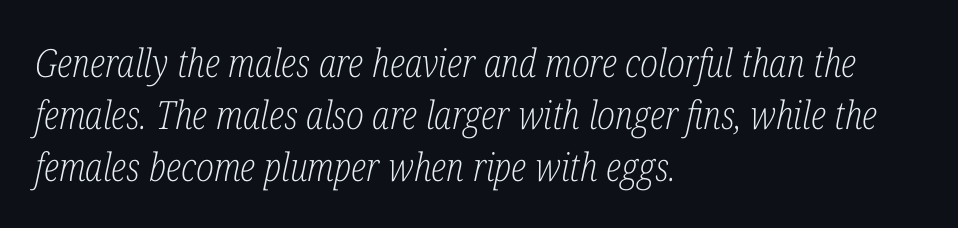
The text carries the slant typical of an italic or oblique font. The font sits on the lighter half of the weight spectrum, regular included. Note: serifs present on the glyphs. The compositor pushed each line to the left boundary. Is there much room between lines? A standard amount, neither cramped nor airy.
